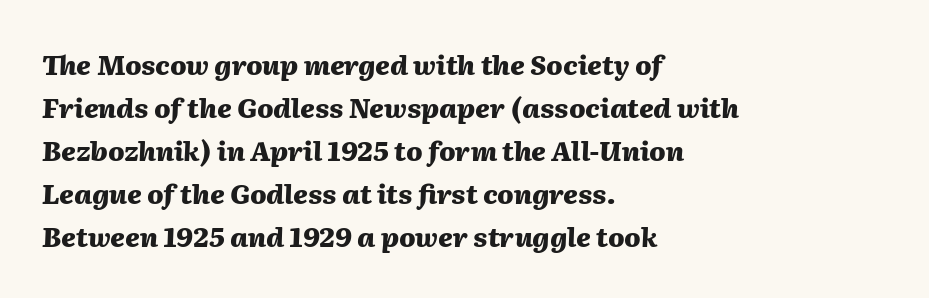
Type without underlining. Nobody touched the tracking dial on this one. The leading is moderate, giving the passage an even texture. If you drew a ruler down the left edge, every line would touch it.
